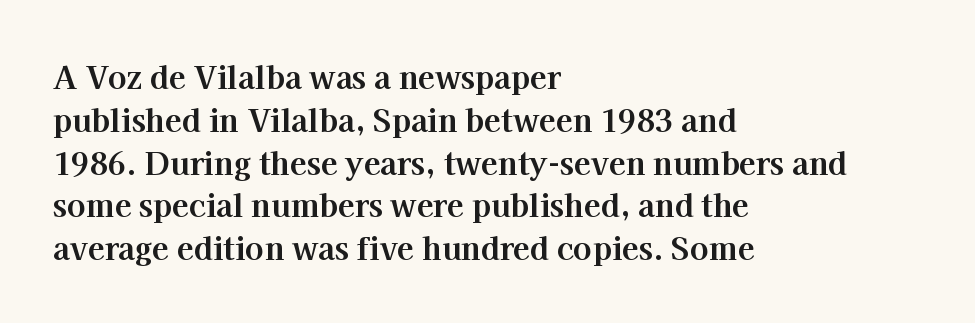
{"serif": "yes", "italic": "no", "bold": "yes", "weight": "bold", "width": "normal", "stroke_contrast": "high", "x_height": "medium", "monospaced": "no", "underline": "no", "align": "left", "line_spacing": "normal", "line_spacing_ratio": 1.38, "letter_spacing": "normal", "letter_spacing_em": 0.0, "glyph_px": 31}
